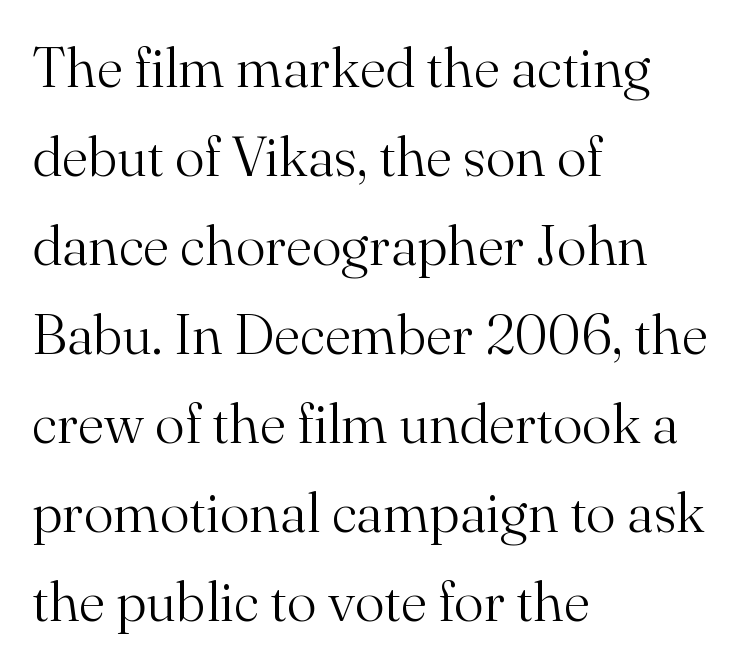
Q: Is the text bold? A: No.
Q: Is the text italic (slanted)? A: No, it is upright.
Q: Is the typeface a serif or a sans-serif typeface? A: Serif.
Q: Is the text underlined? A: No.
Q: How is the paragraph aligned? A: Left-aligned.
Q: Is the spacing between letters normal or unusually wide? A: Normal.
Q: Is the spacing between lines tight, normal or loose? A: Normal.
Q: Width (condensed, normal, or wide)? A: Normal.
Q: Stroke contrast? A: Medium.
Q: x-height? A: Small.
Q: Monospaced? A: No.
